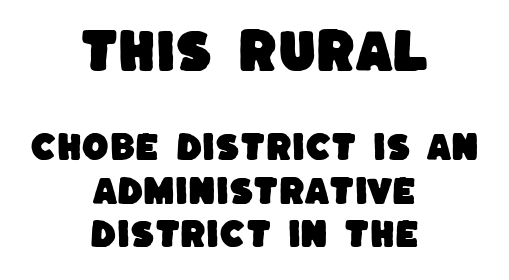
The image shows 47 px sans-serif type; set centered, normal line spacing (1.41x), normal letter spacing, not underlined; the first (top) block is 1.52x larger; low stroke contrast and a large x-height.
